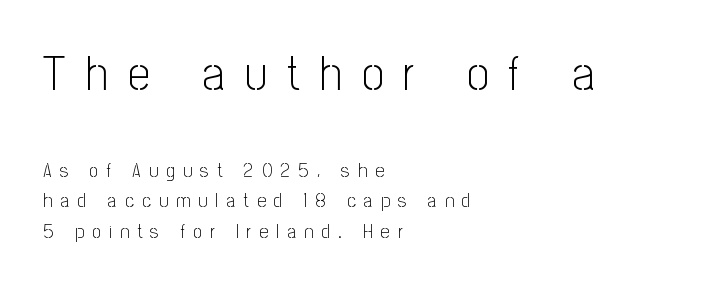
Q: Is the text bold? A: No.
Q: Is the text italic (slanted)? A: No, it is upright.
Q: Is the typeface a serif or a sans-serif typeface? A: Sans-serif.
Q: Is the text underlined? A: No.
Q: How is the paragraph aligned? A: Left-aligned.
Q: Is the spacing between letters normal or unusually wide? A: Unusually wide.
Q: Is the spacing between lines tight, normal or loose? A: Normal.
Q: Which block of text is set in a larger size, the first (top) or the second (bottom)? A: The first (top) one.
Q: Width (condensed, normal, or wide)? A: Condensed.
Q: Stroke contrast? A: Low.
Q: x-height? A: Medium.
Q: Monospaced? A: No.
